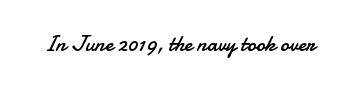
Q: Is the text bold? A: No.
Q: Is the text italic (slanted)? A: Yes.
Q: Is the text underlined? A: No.
Q: Is the spacing between letters normal or unusually wide? A: Normal.
